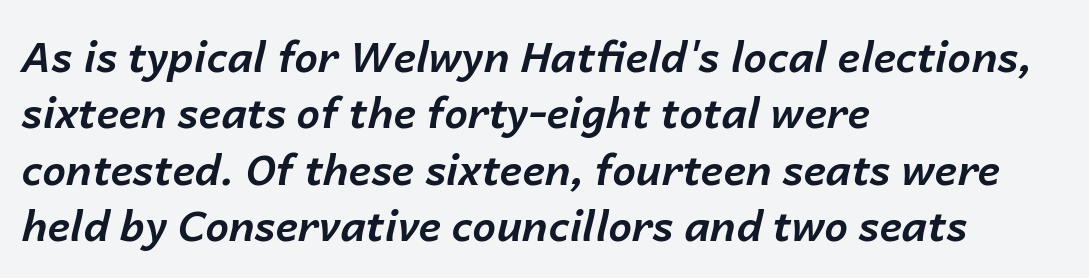
The image shows 42 px bold type, italic (leaning right); set left-aligned, normal line spacing (1.34x), normal letter spacing, not underlined; low stroke contrast and a medium x-height.
